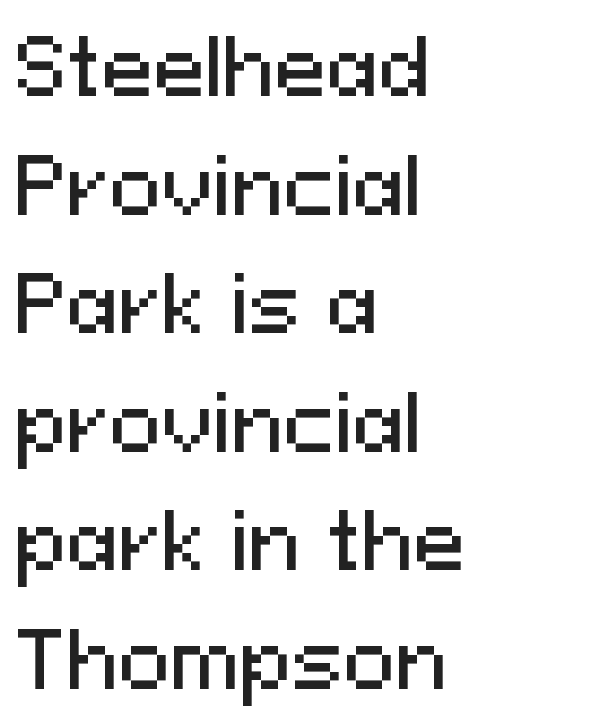
{"serif": "no", "italic": "no", "width": "normal", "stroke_contrast": "medium", "x_height": "medium", "monospaced": "no", "underline": "no", "align": "left", "line_spacing": "normal", "line_spacing_ratio": 1.52, "letter_spacing": "normal", "letter_spacing_em": 0.0, "glyph_px": 78}
